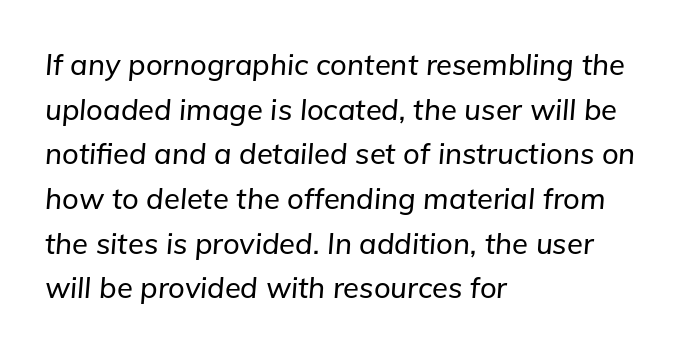
Q: Is the text italic (slanted)? A: Yes, it leans right by about 5 degrees.
Q: Is the text underlined? A: No.
Q: How is the paragraph aligned? A: Left-aligned.
Q: Is the spacing between letters normal or unusually wide? A: Normal.
Q: Is the spacing between lines tight, normal or loose? A: Normal.
Q: Width (condensed, normal, or wide)? A: Normal.
Q: Stroke contrast? A: Low.
Q: x-height? A: Medium.
Q: Monospaced? A: No.
